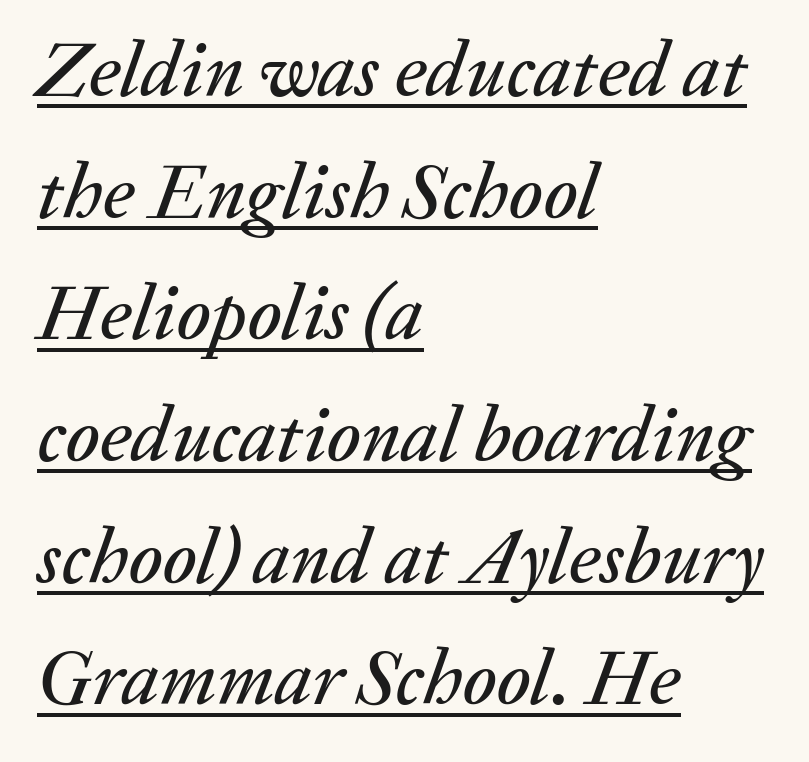
Q: Is the text italic (slanted)? A: Yes, it leans right by about 20 degrees.
Q: Is the text underlined? A: Yes.
Q: How is the paragraph aligned? A: Left-aligned.
Q: Is the spacing between letters normal or unusually wide? A: Normal.
Q: Is the spacing between lines tight, normal or loose? A: Normal.
Q: Width (condensed, normal, or wide)? A: Normal.
Q: Stroke contrast? A: Medium.
Q: x-height? A: Medium.
Q: Monospaced? A: No.
